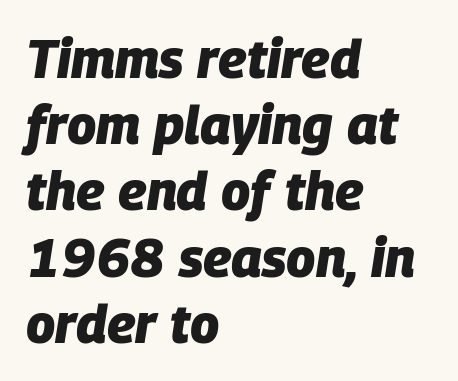
Q: Is the text bold? A: Yes.
Q: Is the text italic (slanted)? A: Yes, it leans right by about 9 degrees.
Q: Is the text underlined? A: No.
Q: How is the paragraph aligned? A: Left-aligned.
Q: Is the spacing between letters normal or unusually wide? A: Normal.
Q: Is the spacing between lines tight, normal or loose? A: Normal.
Q: Width (condensed, normal, or wide)? A: Normal.
Q: Stroke contrast? A: Low.
Q: x-height? A: Large.
Q: Monospaced? A: No.
